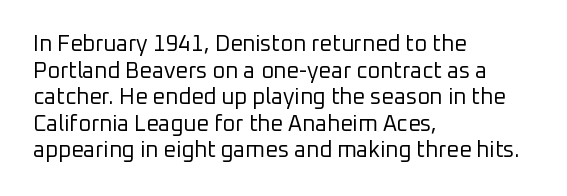
The face used here is rendered with its standard letterfit. The rag falls on the right side of this text block. The typeface has the unassuming heft of standard copy or less. Italic: no, the glyphs are upright roman.
